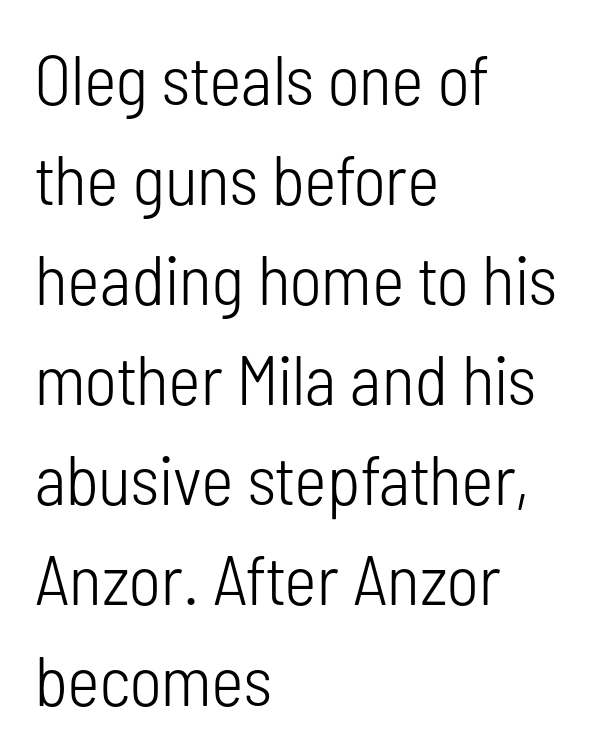
The image shows 70 px light, condensed sans-serif type, upright; set left-aligned, normal line spacing (1.43x), normal letter spacing, not underlined; low stroke contrast and a medium x-height.
